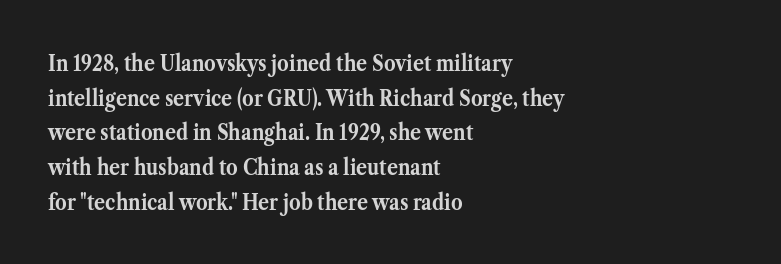
Q: Is the text bold? A: Yes.
Q: Is the text italic (slanted)? A: No, it is upright.
Q: Is the text underlined? A: No.
Q: How is the paragraph aligned? A: Left-aligned.
Q: Is the spacing between letters normal or unusually wide? A: Normal.
Q: Is the spacing between lines tight, normal or loose? A: Normal.
